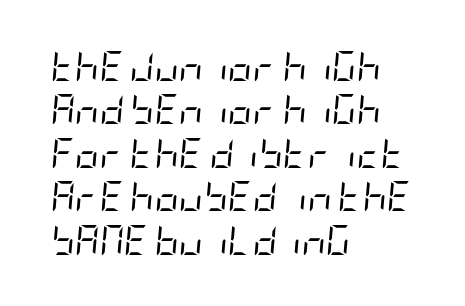
{"italic": "yes", "lean": "right", "slant_degrees": 5, "bold": "no", "weight": "regular", "width": "condensed", "stroke_contrast": "low", "x_height": "large", "underline": "no", "align": "left", "line_spacing": "normal", "line_spacing_ratio": 1.45, "letter_spacing": "normal", "letter_spacing_em": 0.0, "glyph_px": 30}
